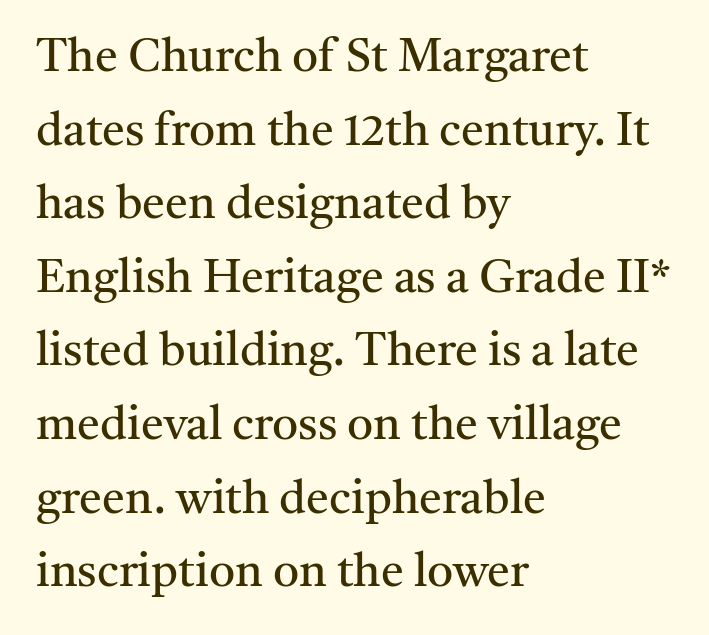
The image shows 46 px regular-weight serif type, upright; set left-aligned, normal line spacing (1.6x), normal letter spacing, not underlined; medium stroke contrast and a medium x-height.
